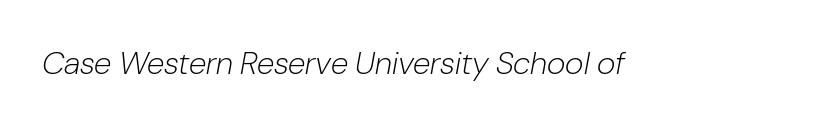
{"italic": "yes", "lean": "right", "slant_degrees": 10, "bold": "no", "weight": "light", "width": "normal", "stroke_contrast": "low", "x_height": "medium", "monospaced": "no", "underline": "no", "letter_spacing": "normal", "letter_spacing_em": 0.0, "glyph_px": 32}
